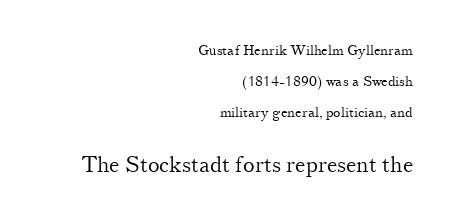
{"italic": "no", "bold": "no", "underline": "no", "align": "right", "line_spacing": "loose", "line_spacing_ratio": 2.22, "letter_spacing": "normal", "letter_spacing_em": 0.0, "larger_block": "second", "size_ratio": 1.57, "glyph_px": 22}
